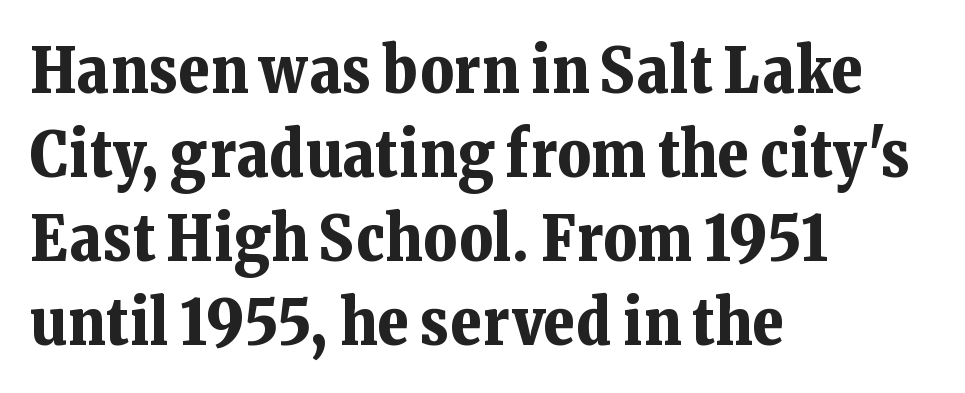
Q: Is the text bold? A: Yes.
Q: Is the text italic (slanted)? A: No, it is upright.
Q: Is the typeface a serif or a sans-serif typeface? A: Serif.
Q: Is the text underlined? A: No.
Q: How is the paragraph aligned? A: Left-aligned.
Q: Is the spacing between letters normal or unusually wide? A: Normal.
Q: Is the spacing between lines tight, normal or loose? A: Normal.
Q: Width (condensed, normal, or wide)? A: Normal.
Q: Stroke contrast? A: Low.
Q: x-height? A: Medium.
Q: Monospaced? A: No.
